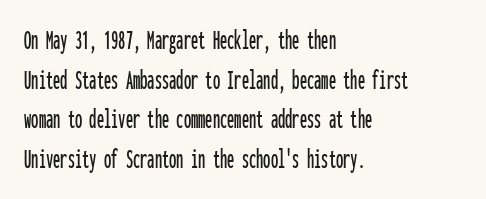
{"serif": "no", "italic": "no", "width": "condensed", "stroke_contrast": "low", "x_height": "medium", "monospaced": "yes", "underline": "no", "align": "left", "line_spacing": "normal", "line_spacing_ratio": 1.37, "letter_spacing": "normal", "letter_spacing_em": 0.0, "glyph_px": 29}
